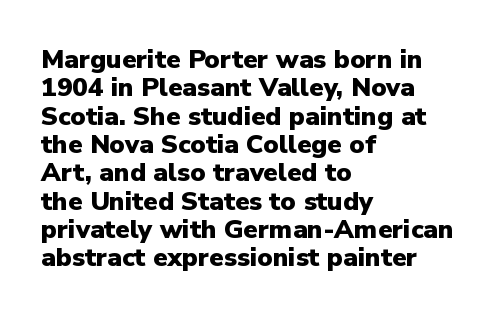
This sample trades vertical openness for compactness between lines. Words float on clear page, feet unadorned. Typographic density is high because the face is bold. This sample uses an upright cut, with every glyph sitting square on the baseline.
